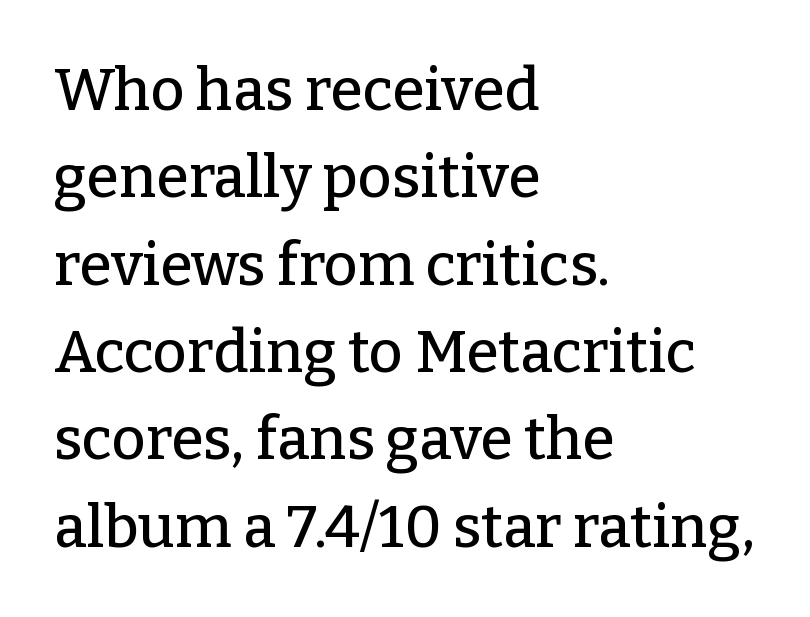
The image shows 59 px serif type, upright; set left-aligned, normal line spacing (1.48x), normal letter spacing, not underlined; low stroke contrast and a medium x-height.
